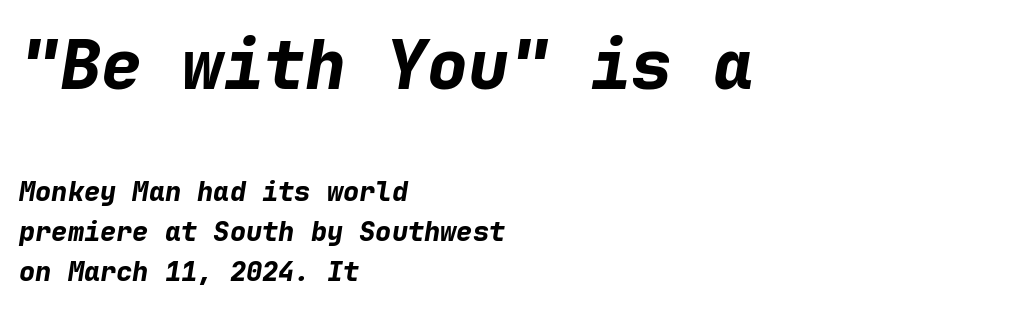
Q: Is the text bold? A: Yes.
Q: Is the text italic (slanted)? A: Yes, it leans right by about 9 degrees.
Q: Is the text underlined? A: No.
Q: How is the paragraph aligned? A: Left-aligned.
Q: Is the spacing between letters normal or unusually wide? A: Normal.
Q: Is the spacing between lines tight, normal or loose? A: Normal.
Q: Which block of text is set in a larger size, the first (top) or the second (bottom)? A: The first (top) one.
Q: Width (condensed, normal, or wide)? A: Normal.
Q: Stroke contrast? A: Low.
Q: x-height? A: Medium.
Q: Monospaced? A: Yes.
